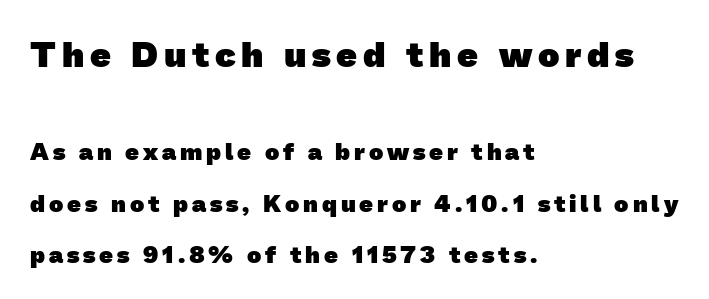
{"serif": "no", "bold": "yes", "weight": "heavy", "width": "normal", "stroke_contrast": "low", "x_height": "medium", "monospaced": "no", "underline": "no", "align": "left", "line_spacing": "loose", "line_spacing_ratio": 2.13, "larger_block": "first", "size_ratio": 1.5, "glyph_px": 36}
